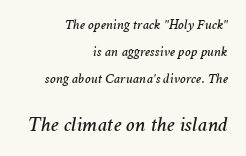
The rendering keeps characters at their native spacing. Style check: oblique. Note: smaller setting up top, larger setting below. The space beneath each line is pristine and unruled.
